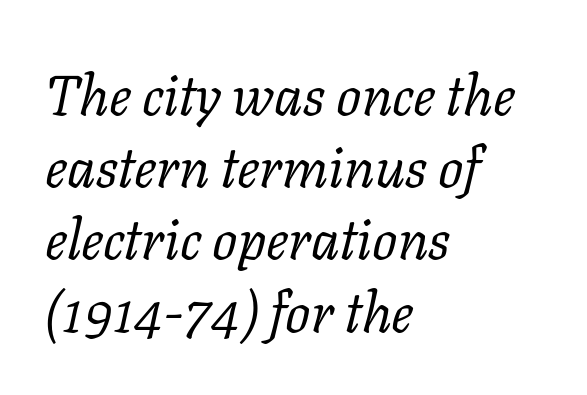
Stroke thickness stays within the range of a standard reading face or lighter. The letterforms sit shoulder to shoulder at normal distance. Note: serifs present on the glyphs. Visually the block forms a straight wall on the left and a jagged coastline on the right.
